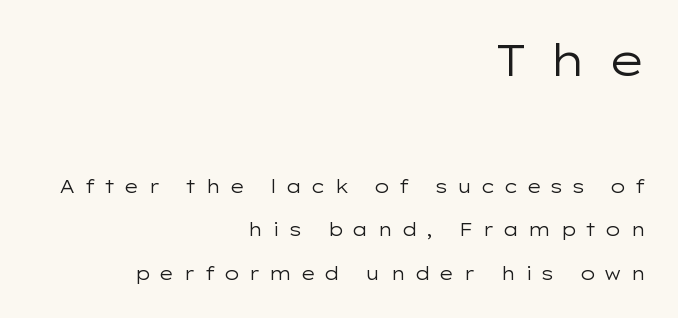
The image shows 44 px regular-weight, wide sans-serif type, upright; set right-aligned, loose line spacing (2.44x), unusually wide letter spacing (+0.47 em), not underlined; the first (top) block is 2.44x larger; low stroke contrast and a medium x-height.
